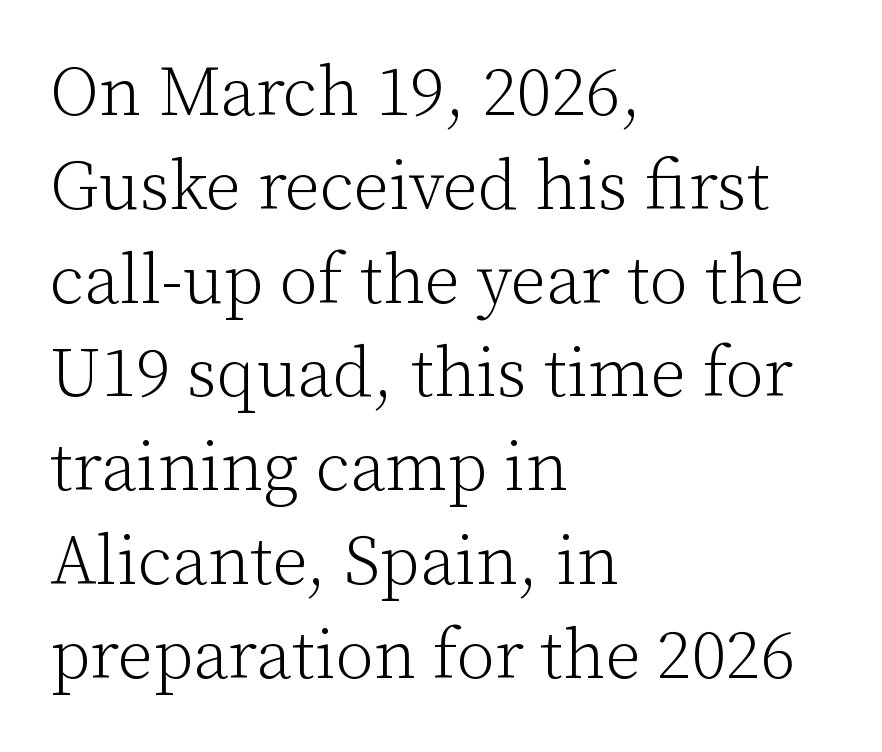
Q: Is the text bold? A: No.
Q: Is the text italic (slanted)? A: No, it is upright.
Q: Is the typeface a serif or a sans-serif typeface? A: Serif.
Q: Is the text underlined? A: No.
Q: How is the paragraph aligned? A: Left-aligned.
Q: Is the spacing between letters normal or unusually wide? A: Normal.
Q: Is the spacing between lines tight, normal or loose? A: Normal.
Q: Width (condensed, normal, or wide)? A: Normal.
Q: Stroke contrast? A: Low.
Q: x-height? A: Medium.
Q: Monospaced? A: No.
